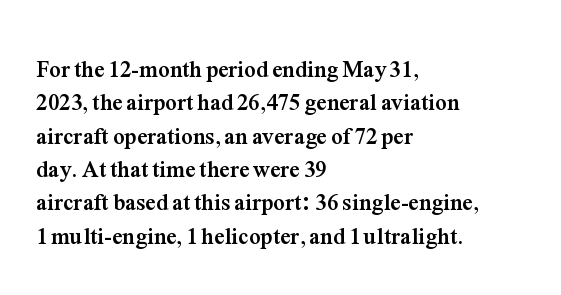
{"italic": "no", "bold": "yes", "underline": "no", "align": "left", "line_spacing": "normal", "line_spacing_ratio": 1.45, "letter_spacing": "normal", "letter_spacing_em": 0.0, "glyph_px": 23}
